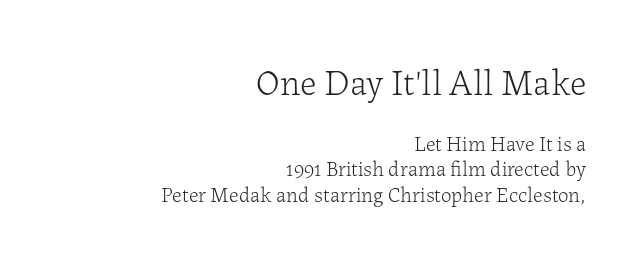
Q: Is the text bold? A: No.
Q: Is the text italic (slanted)? A: No, it is upright.
Q: Is the typeface a serif or a sans-serif typeface? A: Serif.
Q: Is the text underlined? A: No.
Q: How is the paragraph aligned? A: Right-aligned.
Q: Is the spacing between letters normal or unusually wide? A: Normal.
Q: Which block of text is set in a larger size, the first (top) or the second (bottom)? A: The first (top) one.
Q: Width (condensed, normal, or wide)? A: Normal.
Q: Stroke contrast? A: Low.
Q: x-height? A: Medium.
Q: Monospaced? A: No.
